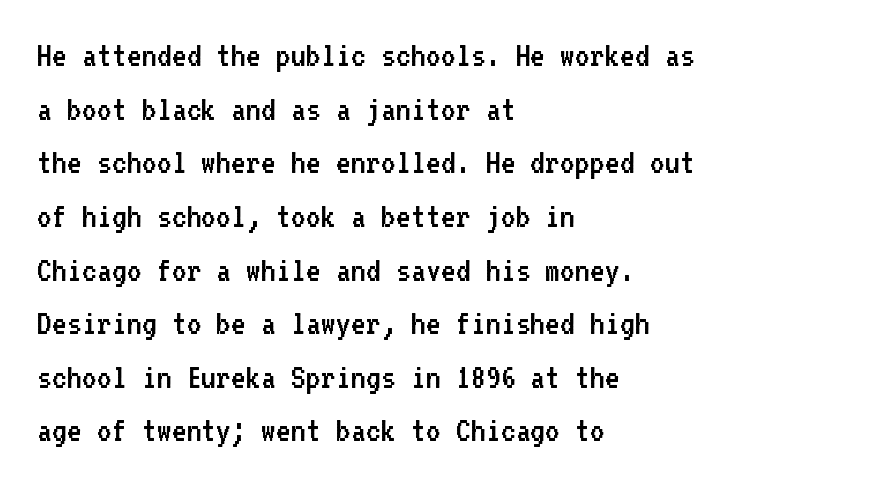
The image shows 36 px regular-weight sans-serif type, upright, monospaced; set left-aligned, normal line spacing (1.49x), normal letter spacing, not underlined; low stroke contrast and a medium x-height.
